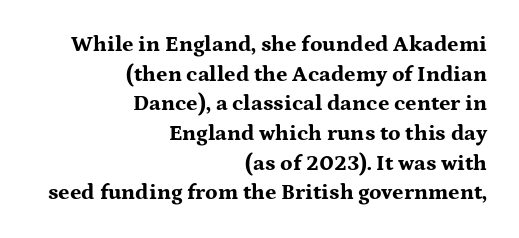
The image shows 22 px bold type, upright; set right-aligned, normal line spacing (1.35x), normal letter spacing, not underlined.
